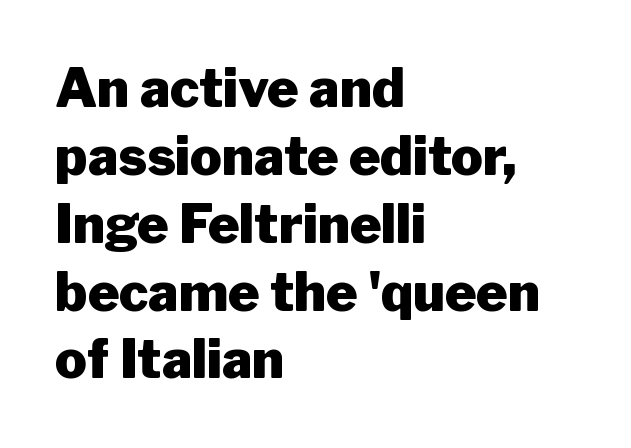
Q: Is the text bold? A: Yes.
Q: Is the text italic (slanted)? A: No, it is upright.
Q: Is the typeface a serif or a sans-serif typeface? A: Sans-serif.
Q: Is the text underlined? A: No.
Q: How is the paragraph aligned? A: Left-aligned.
Q: Is the spacing between letters normal or unusually wide? A: Normal.
Q: Is the spacing between lines tight, normal or loose? A: Normal.
Q: Width (condensed, normal, or wide)? A: Normal.
Q: Stroke contrast? A: Low.
Q: x-height? A: Medium.
Q: Monospaced? A: No.
